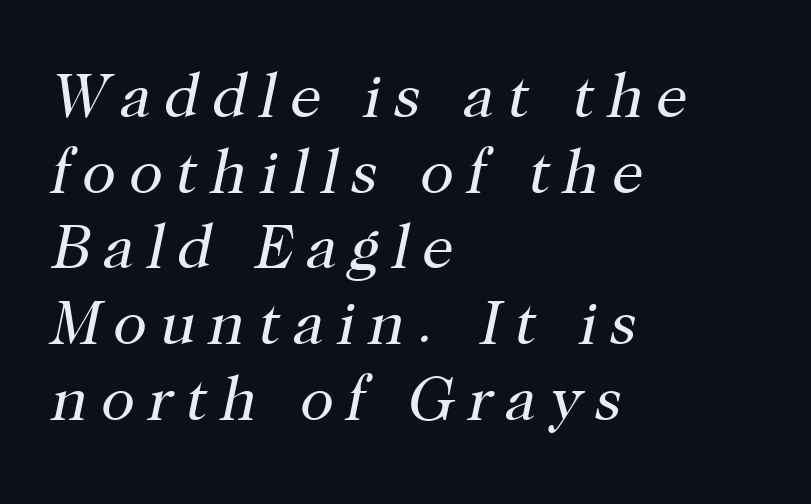
{"serif": "yes", "italic": "yes", "lean": "right", "slant_degrees": 12, "bold": "no", "weight": "regular", "width": "normal", "stroke_contrast": "high", "x_height": "medium", "monospaced": "no", "underline": "no", "align": "left", "line_spacing_ratio": 1.22, "letter_spacing": "wide", "letter_spacing_em": 0.21, "glyph_px": 62}
